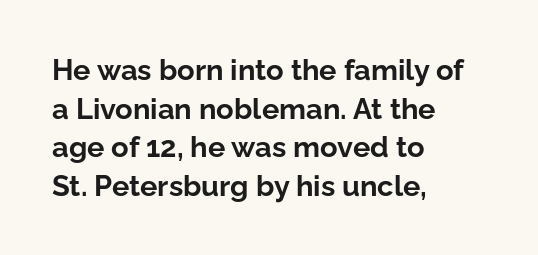
The image shows 29 px bold sans-serif type, upright; set left-aligned, normal line spacing (1.33x), normal letter spacing, not underlined; low stroke contrast and a medium x-height.
